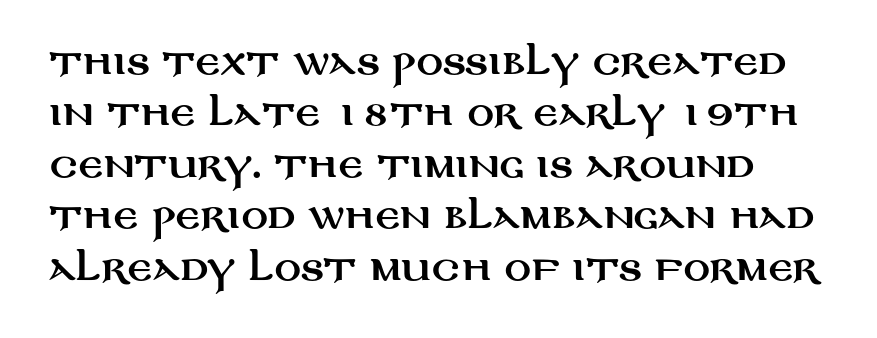
The image shows 33 px wide sans-serif type, upright; set normal line spacing (1.56x), normal letter spacing, not underlined; medium stroke contrast and a large x-height.
